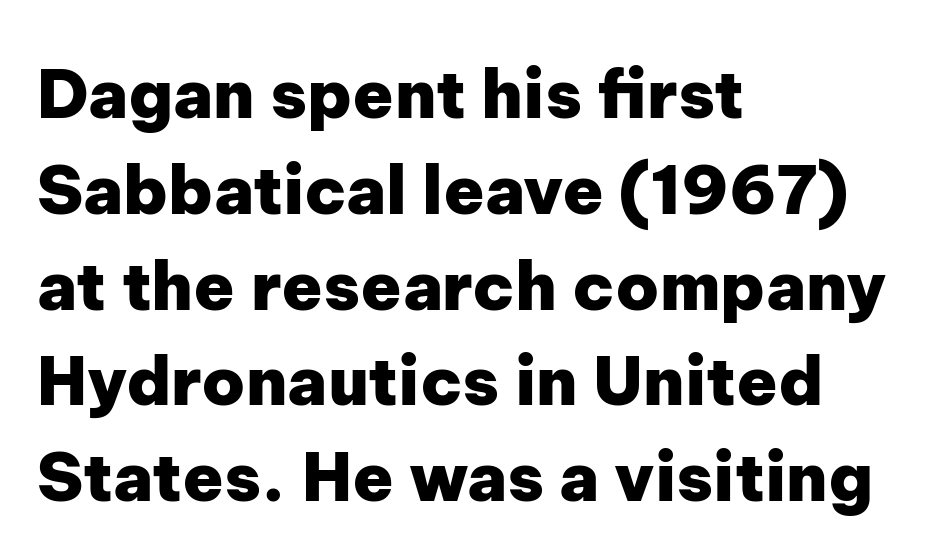
The image shows 67 px heavy sans-serif type, upright; set left-aligned, normal line spacing (1.43x), normal letter spacing, not underlined; low stroke contrast and a medium x-height.
